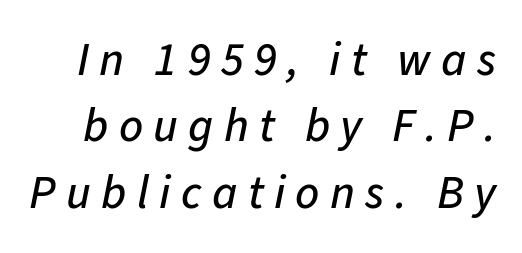
{"italic": "yes", "lean": "right", "slant_degrees": 11, "width": "normal", "stroke_contrast": "low", "x_height": "medium", "monospaced": "no", "underline": "no", "line_spacing": "normal", "line_spacing_ratio": 1.41, "letter_spacing": "wide", "letter_spacing_em": 0.22, "glyph_px": 47}
